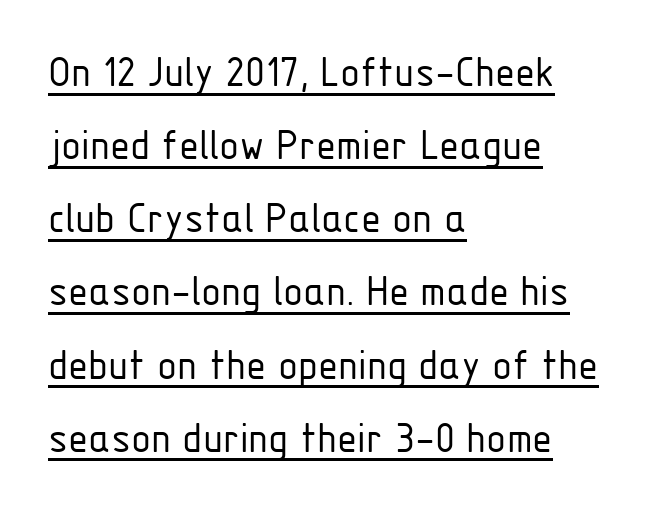
{"serif": "no", "italic": "no", "bold": "no", "weight": "light", "width": "condensed", "stroke_contrast": "low", "x_height": "medium", "monospaced": "no", "underline": "yes", "align": "left", "line_spacing": "normal", "line_spacing_ratio": 1.59, "letter_spacing": "normal", "letter_spacing_em": 0.0, "glyph_px": 46}
